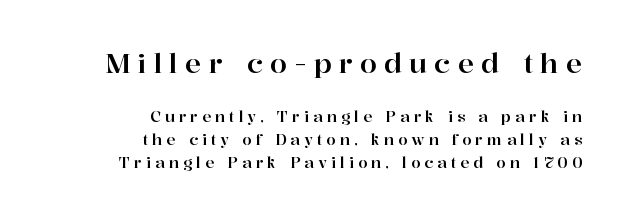
Q: Is the text italic (slanted)? A: No, it is upright.
Q: Is the text underlined? A: No.
Q: How is the paragraph aligned? A: Right-aligned.
Q: Is the spacing between letters normal or unusually wide? A: Unusually wide.
Q: Is the spacing between lines tight, normal or loose? A: Normal.
Q: Which block of text is set in a larger size, the first (top) or the second (bottom)? A: The first (top) one.
